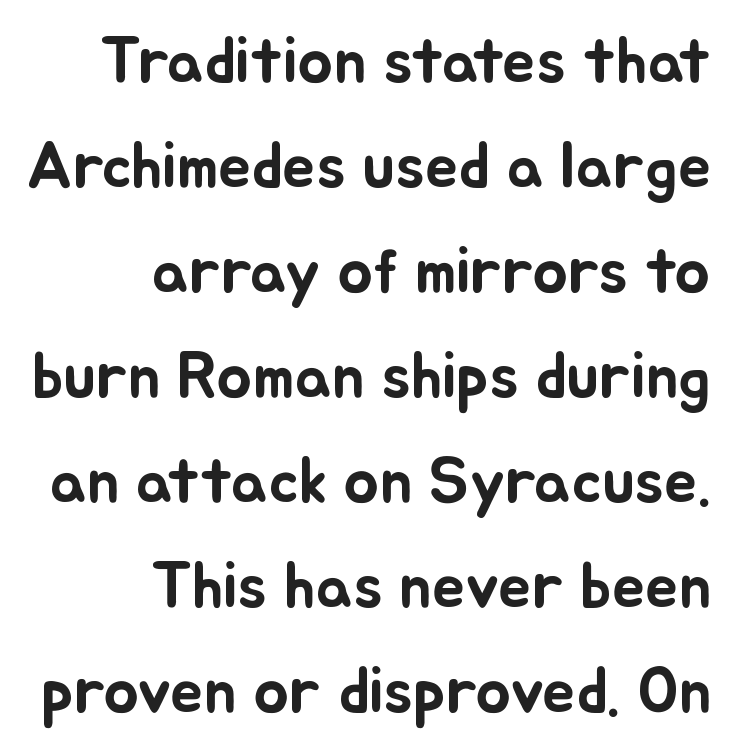
Q: Is the text italic (slanted)? A: No, it is upright.
Q: Is the text underlined? A: No.
Q: How is the paragraph aligned? A: Right-aligned.
Q: Is the spacing between letters normal or unusually wide? A: Normal.
Q: Is the spacing between lines tight, normal or loose? A: Normal.
Q: Width (condensed, normal, or wide)? A: Normal.
Q: Stroke contrast? A: Low.
Q: x-height? A: Small.
Q: Monospaced? A: No.
